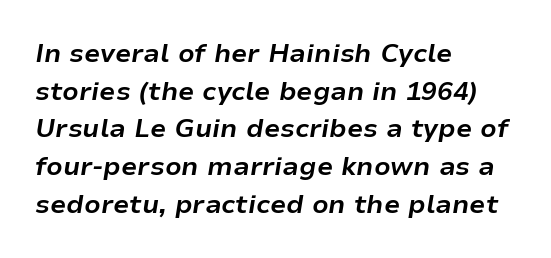
The image shows 26 px bold type, italic (leaning right); set left-aligned, normal line spacing (1.45x), normal letter spacing, not underlined.
